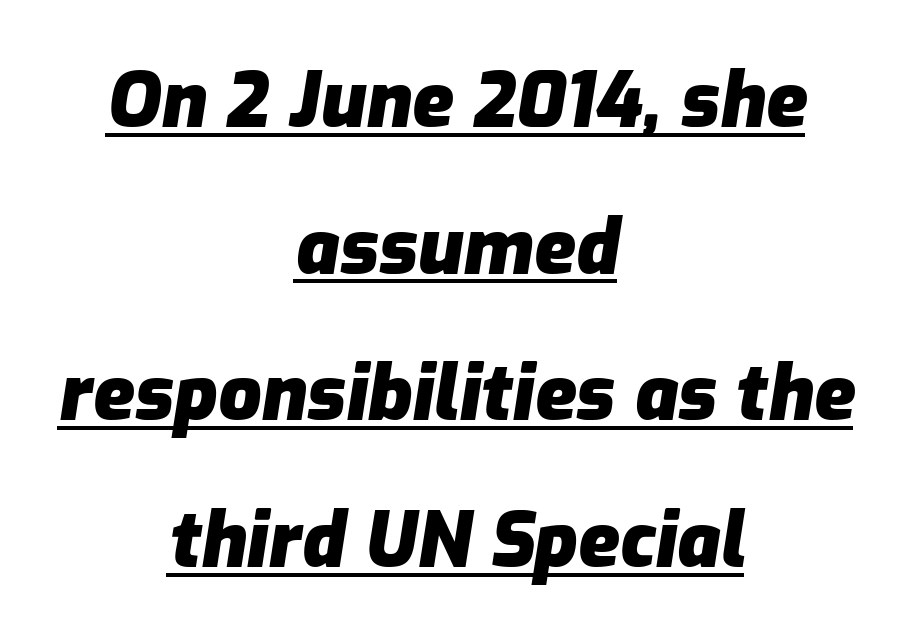
The image shows 76 px heavy type, italic (leaning right); set centered, loose line spacing (1.93x), normal letter spacing, underlined; low stroke contrast and a medium x-height.
